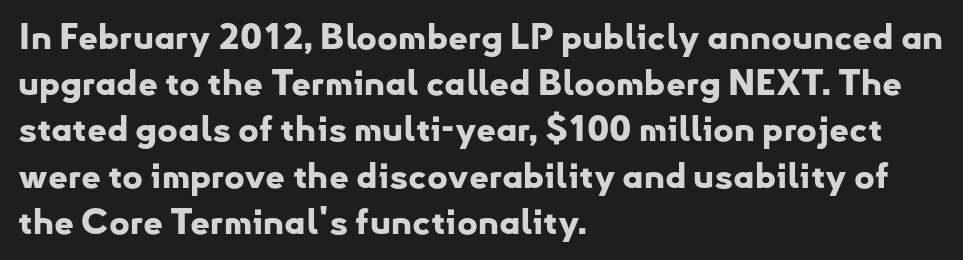
{"serif": "no", "italic": "no", "bold": "yes", "weight": "bold", "width": "normal", "stroke_contrast": "low", "x_height": "small", "monospaced": "no", "underline": "no", "align": "left", "line_spacing": "normal", "line_spacing_ratio": 1.32, "letter_spacing": "normal", "letter_spacing_em": 0.0, "glyph_px": 35}
